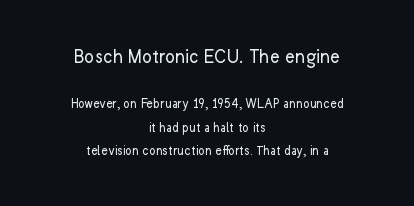
The composition opens big and finishes small. Stems and bowls with no extra thickness — not bold. Check under the words: just untouched page. The face used here is rendered with its standard letterfit. This is the regular roman posture of the typeface. The line-height multiplier appears to be the usual default.
